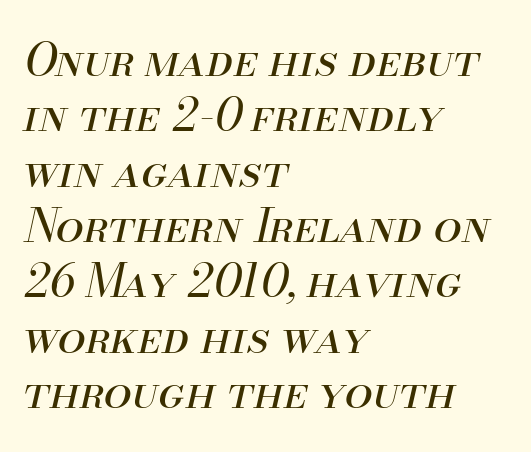
Q: Is the text bold? A: No.
Q: Is the text italic (slanted)? A: Yes, it leans right by about 13 degrees.
Q: Is the text underlined? A: No.
Q: How is the paragraph aligned? A: Left-aligned.
Q: Is the spacing between letters normal or unusually wide? A: Normal.
Q: Width (condensed, normal, or wide)? A: Normal.
Q: Stroke contrast? A: Medium.
Q: x-height? A: Small.
Q: Monospaced? A: No.
